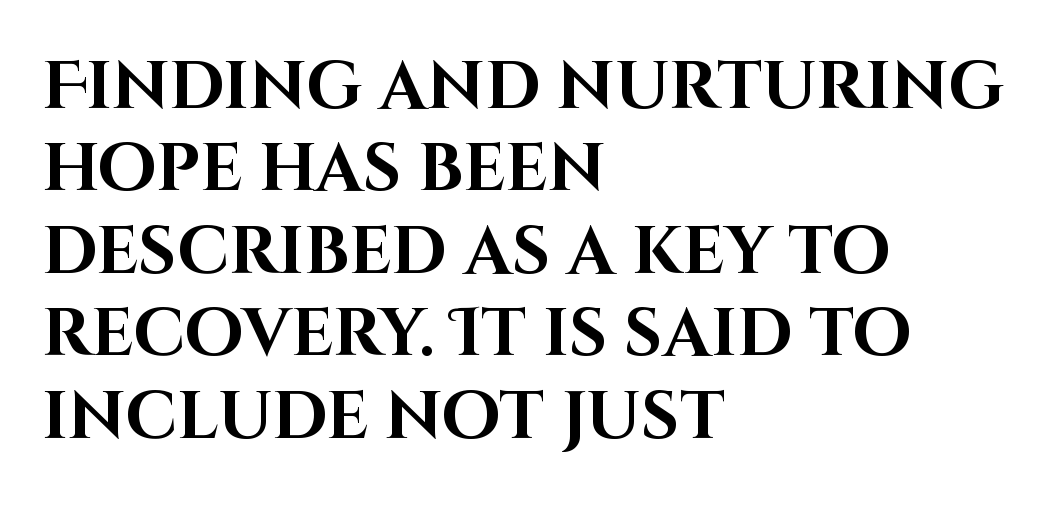
The image shows 67 px bold sans-serif type, upright; set left-aligned, line spacing 1.23x, normal letter spacing, not underlined; high stroke contrast and a large x-height.
